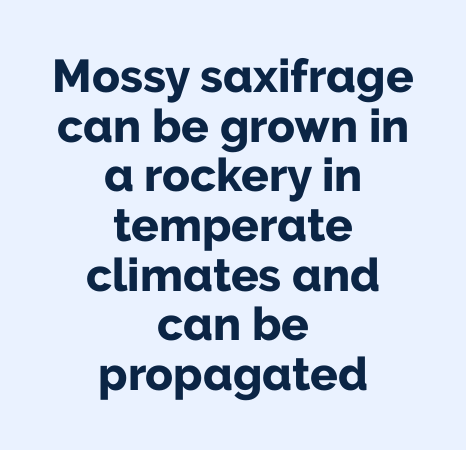
The image shows 46 px bold sans-serif type, upright; set centered, tight line spacing (1.08x), normal letter spacing, not underlined; low stroke contrast and a medium x-height.
